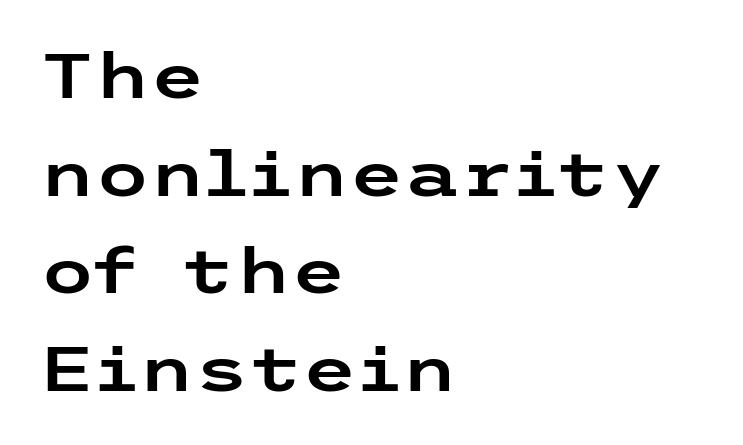
The image shows 63 px wide sans-serif type, upright; set left-aligned, normal line spacing (1.55x), normal letter spacing, not underlined; low stroke contrast and a medium x-height.
